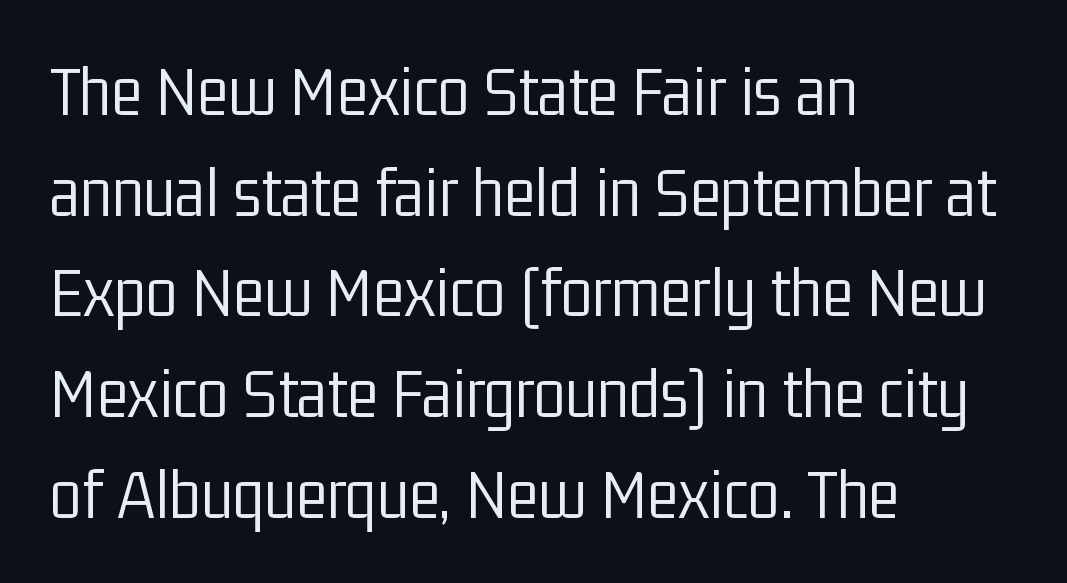
Horizontal alignment here is leftward, the default for most running prose. Weight class: somewhere from thin through regular. Inter-character spacing is left at the font's built-in metrics. This rendering employs a face without finishing strokes, i.e., a sans-serif. Posture: straight, roman, zero tilt. Letters rest on an invisible, unmarked baseline.
